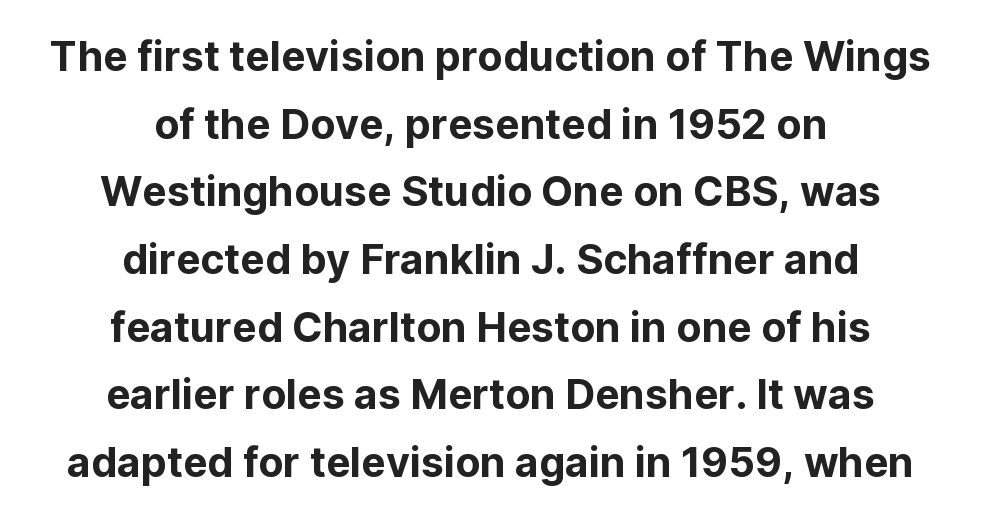
Serifs: no, the terminals of the letterforms are clean. The rows are spaced the way most documents space them. No extra tracking has been applied to these lines. The rag falls on both sides of this text block equally. It's the straight-up-and-down kind of type.
